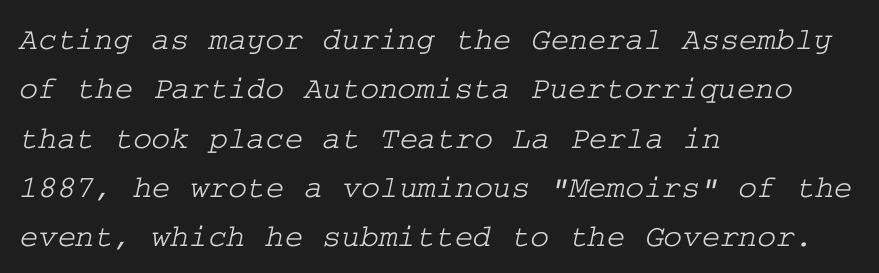
{"serif": "yes", "width": "wide", "stroke_contrast": "low", "x_height": "medium", "underline": "no", "align": "left", "line_spacing": "normal", "line_spacing_ratio": 1.54, "letter_spacing": "normal", "letter_spacing_em": 0.0, "glyph_px": 32}
